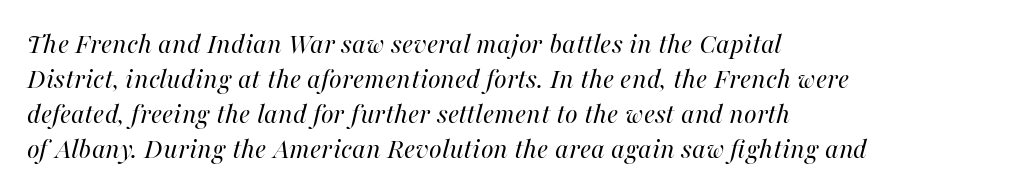
The image shows 29 px regular-weight type, italic (leaning right); set left-aligned, line spacing 1.21x, normal letter spacing, not underlined; high stroke contrast and a medium x-height.
